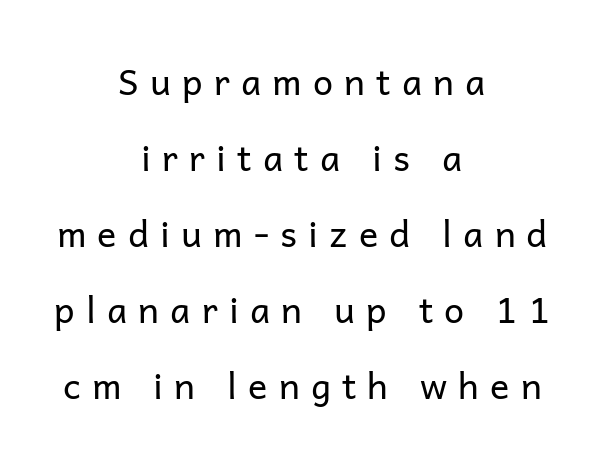
Q: Is the text bold? A: No.
Q: Is the text italic (slanted)? A: No, it is upright.
Q: Is the typeface a serif or a sans-serif typeface? A: Sans-serif.
Q: Is the text underlined? A: No.
Q: How is the paragraph aligned? A: Centered.
Q: Is the spacing between letters normal or unusually wide? A: Unusually wide.
Q: Is the spacing between lines tight, normal or loose? A: Loose.
Q: Width (condensed, normal, or wide)? A: Normal.
Q: Stroke contrast? A: Low.
Q: x-height? A: Medium.
Q: Monospaced? A: No.
